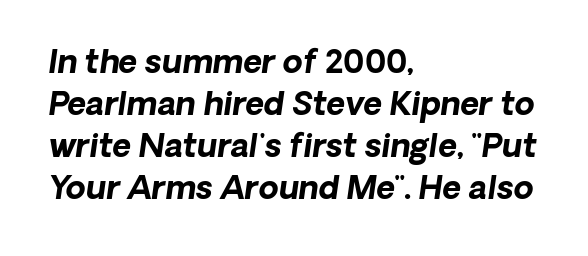
This sample has the flowing, uneven cadence of proportional lettering. The strip under each line holds only bare page. In terms of letterspacing, this is plain default setting. Typographic density is high because the face is bold.
